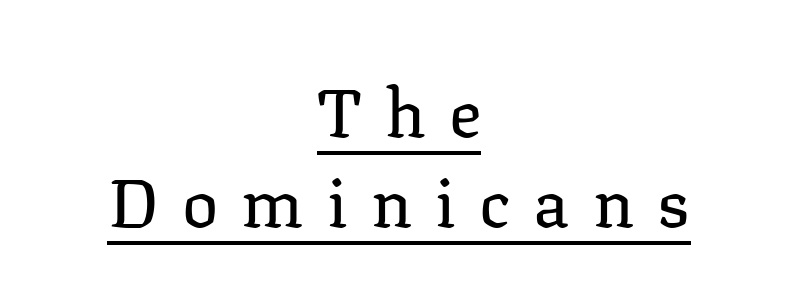
{"serif": "yes", "italic": "no", "bold": "no", "weight": "regular", "width": "normal", "stroke_contrast": "low", "x_height": "medium", "monospaced": "no", "underline": "yes", "align": "center", "line_spacing": "normal", "line_spacing_ratio": 1.32, "letter_spacing": "wide", "letter_spacing_em": 0.34, "glyph_px": 68}
